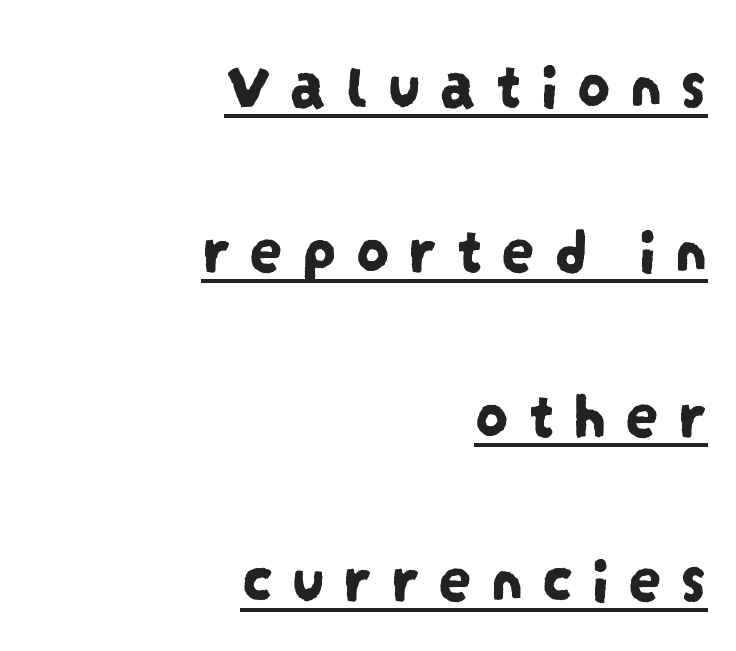
The image shows 67 px condensed sans-serif type; set right-aligned, loose line spacing (2.46x), unusually wide letter spacing (+0.27 em), underlined; low stroke contrast and a large x-height.
